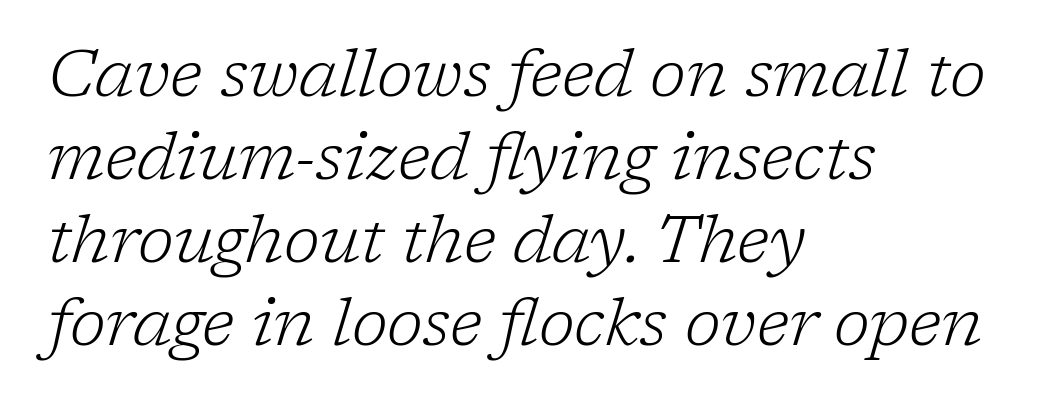
Reading down the block, your eye returns to a fixed left position each line. In terms of letterspacing, this is plain default setting. This sample uses an oblique cut, with every glyph tilted off the vertical. The passage shown is typed in a proportional face where columns would drift. A serif font was chosen for this passage.
